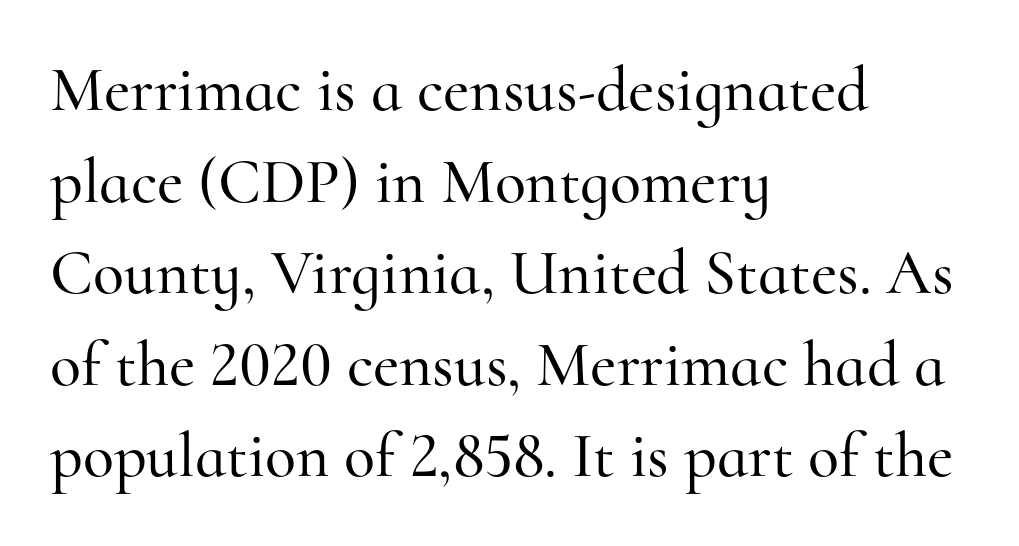
Q: Is the text italic (slanted)? A: No, it is upright.
Q: Is the typeface a serif or a sans-serif typeface? A: Serif.
Q: Is the text underlined? A: No.
Q: How is the paragraph aligned? A: Left-aligned.
Q: Is the spacing between letters normal or unusually wide? A: Normal.
Q: Is the spacing between lines tight, normal or loose? A: Normal.
Q: Width (condensed, normal, or wide)? A: Normal.
Q: Stroke contrast? A: High.
Q: x-height? A: Small.
Q: Monospaced? A: No.
